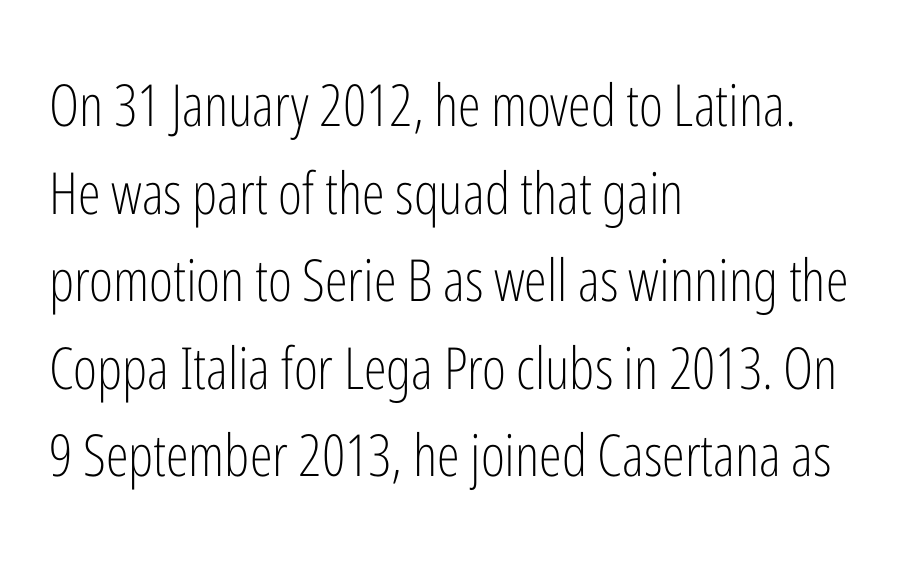
Q: Is the text bold? A: No.
Q: Is the text italic (slanted)? A: No, it is upright.
Q: Is the typeface a serif or a sans-serif typeface? A: Sans-serif.
Q: Is the text underlined? A: No.
Q: How is the paragraph aligned? A: Left-aligned.
Q: Is the spacing between letters normal or unusually wide? A: Normal.
Q: Is the spacing between lines tight, normal or loose? A: Normal.
Q: Width (condensed, normal, or wide)? A: Condensed.
Q: Stroke contrast? A: Low.
Q: x-height? A: Medium.
Q: Monospaced? A: No.
